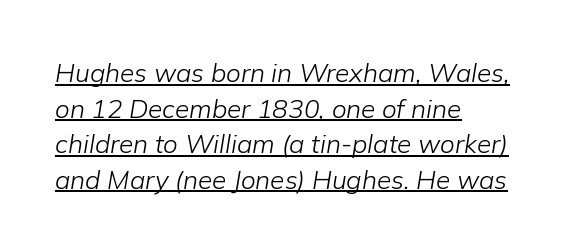
Q: Is the text bold? A: No.
Q: Is the text italic (slanted)? A: Yes, it leans right by about 9 degrees.
Q: Is the text underlined? A: Yes.
Q: How is the paragraph aligned? A: Left-aligned.
Q: Is the spacing between letters normal or unusually wide? A: Normal.
Q: Is the spacing between lines tight, normal or loose? A: Normal.
